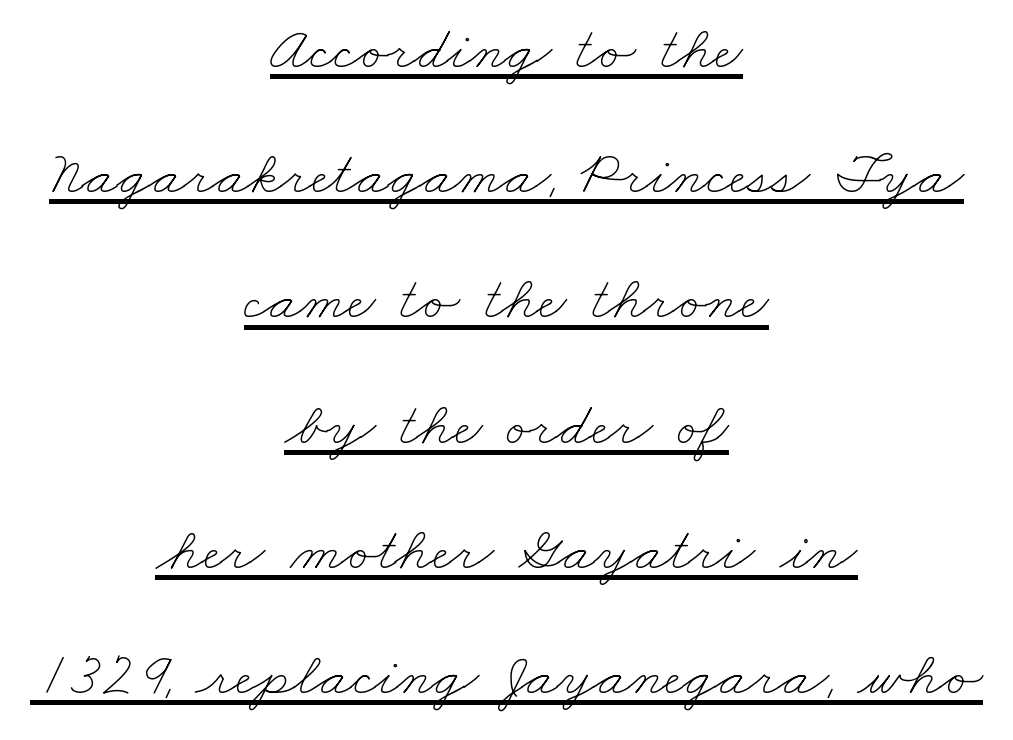
{"bold": "no", "weight": "thin", "width": "wide", "stroke_contrast": "low", "x_height": "small", "monospaced": "no", "underline": "yes", "align": "center", "line_spacing": "loose", "line_spacing_ratio": 2.02, "letter_spacing": "normal", "letter_spacing_em": 0.0, "glyph_px": 62}
